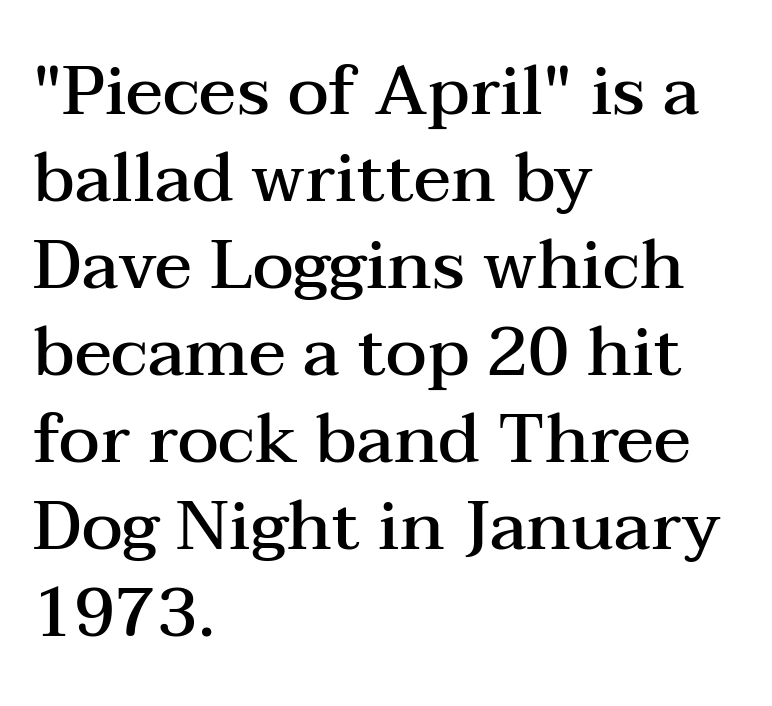
{"serif": "yes", "italic": "no", "bold": "semi", "weight": "semibold", "width": "wide", "stroke_contrast": "medium", "x_height": "medium", "monospaced": "no", "underline": "no", "align": "left", "line_spacing": "normal", "line_spacing_ratio": 1.26, "letter_spacing": "normal", "letter_spacing_em": 0.0, "glyph_px": 69}
